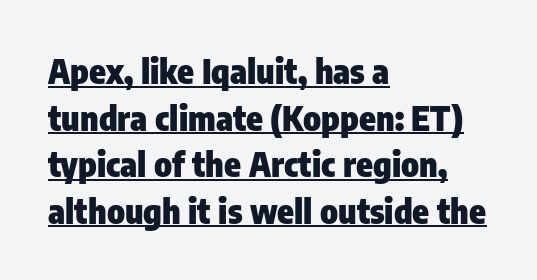
Q: Is the text bold? A: Yes.
Q: Is the text italic (slanted)? A: No, it is upright.
Q: Is the typeface a serif or a sans-serif typeface? A: Sans-serif.
Q: Is the text underlined? A: Yes.
Q: How is the paragraph aligned? A: Left-aligned.
Q: Is the spacing between letters normal or unusually wide? A: Normal.
Q: Is the spacing between lines tight, normal or loose? A: Normal.
Q: Width (condensed, normal, or wide)? A: Condensed.
Q: Stroke contrast? A: Low.
Q: x-height? A: Medium.
Q: Monospaced? A: No.
